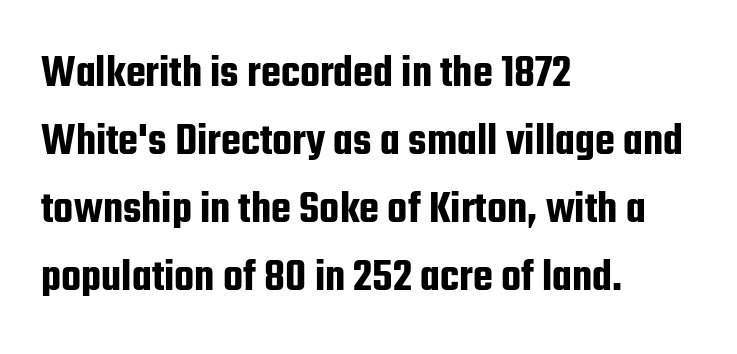
The rendering keeps characters at their native spacing. Underline: absent. Where is the straight margin? On the left. Each letter's strokes conclude bluntly, with no projecting serifs. Note the varied advance widths — an 'i' is clearly narrower than an 'm'.
